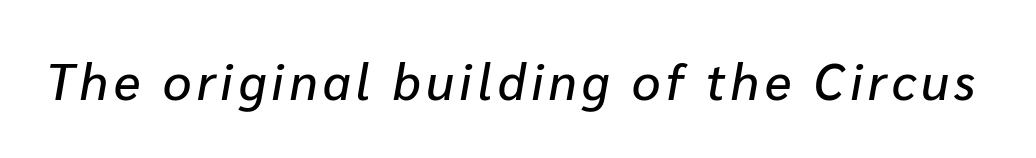
The space directly below the letters is spotless. Do the characters align in a grid? No, the font is proportional. Characters are canted at an angle relative to the baseline's perpendicular.
